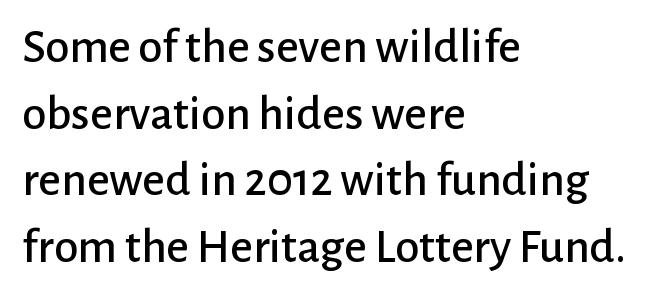
Q: Is the text italic (slanted)? A: No, it is upright.
Q: Is the typeface a serif or a sans-serif typeface? A: Sans-serif.
Q: Is the text underlined? A: No.
Q: How is the paragraph aligned? A: Left-aligned.
Q: Is the spacing between letters normal or unusually wide? A: Normal.
Q: Is the spacing between lines tight, normal or loose? A: Normal.
Q: Width (condensed, normal, or wide)? A: Normal.
Q: Stroke contrast? A: Low.
Q: x-height? A: Medium.
Q: Monospaced? A: No.
